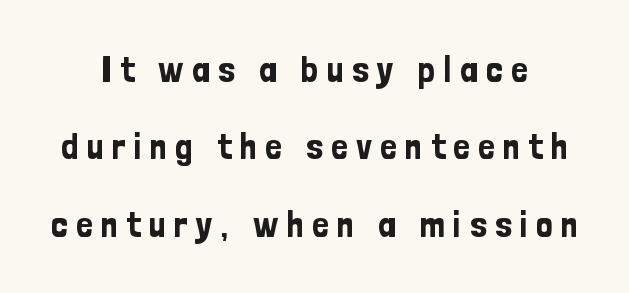
Q: Is the text italic (slanted)? A: No, it is upright.
Q: Is the typeface a serif or a sans-serif typeface? A: Sans-serif.
Q: Is the text underlined? A: No.
Q: How is the paragraph aligned? A: Centered.
Q: Is the spacing between letters normal or unusually wide? A: Unusually wide.
Q: Is the spacing between lines tight, normal or loose? A: Loose.
Q: Width (condensed, normal, or wide)? A: Condensed.
Q: Stroke contrast? A: Low.
Q: x-height? A: Medium.
Q: Monospaced? A: No.
